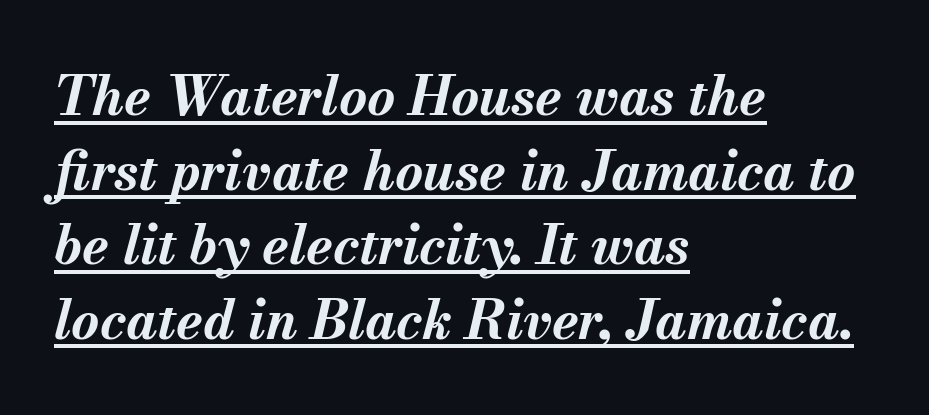
{"italic": "yes", "lean": "right", "slant_degrees": 13, "bold": "yes", "weight": "bold", "width": "normal", "stroke_contrast": "medium", "x_height": "small", "monospaced": "no", "underline": "yes", "align": "left", "line_spacing": "normal", "line_spacing_ratio": 1.38, "letter_spacing": "normal", "letter_spacing_em": 0.0, "glyph_px": 54}
